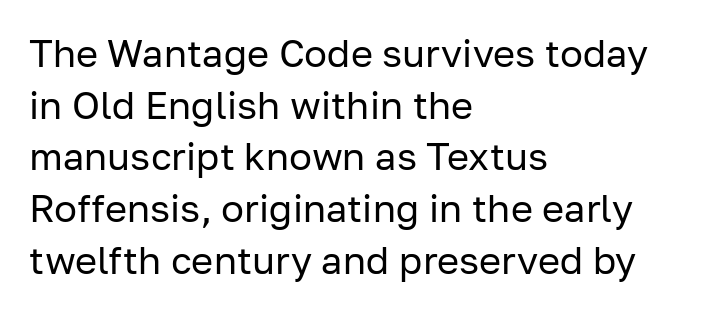
Q: Is the text bold? A: No.
Q: Is the text italic (slanted)? A: No, it is upright.
Q: Is the typeface a serif or a sans-serif typeface? A: Sans-serif.
Q: Is the text underlined? A: No.
Q: How is the paragraph aligned? A: Left-aligned.
Q: Is the spacing between letters normal or unusually wide? A: Normal.
Q: Is the spacing between lines tight, normal or loose? A: Normal.
Q: Width (condensed, normal, or wide)? A: Normal.
Q: Stroke contrast? A: Low.
Q: x-height? A: Medium.
Q: Monospaced? A: No.
